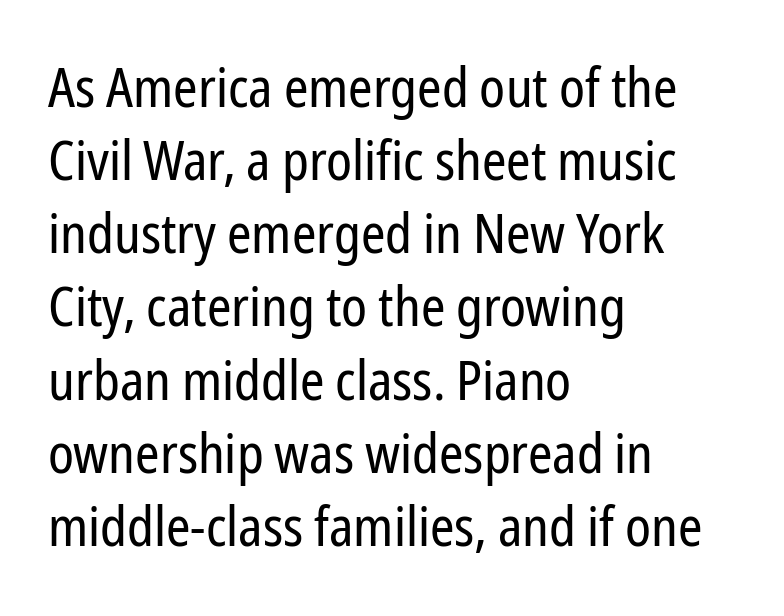
Q: Is the text bold? A: No.
Q: Is the text italic (slanted)? A: No, it is upright.
Q: Is the typeface a serif or a sans-serif typeface? A: Sans-serif.
Q: Is the text underlined? A: No.
Q: How is the paragraph aligned? A: Left-aligned.
Q: Is the spacing between letters normal or unusually wide? A: Normal.
Q: Is the spacing between lines tight, normal or loose? A: Normal.
Q: Width (condensed, normal, or wide)? A: Condensed.
Q: Stroke contrast? A: Low.
Q: x-height? A: Medium.
Q: Monospaced? A: No.
